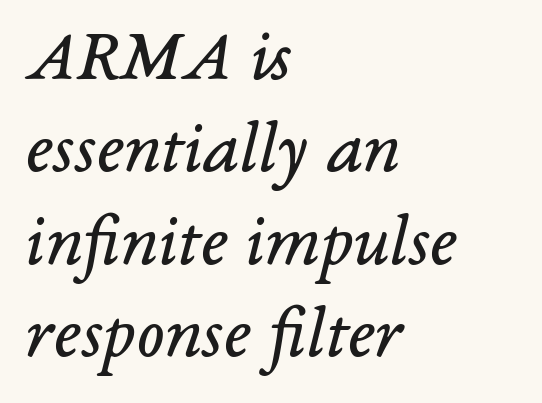
Is this a fixed-width face? No — the glyphs have proportional, varying widths. Compared with typical paragraphs, the rows here are spaced about the same. Quick note: italic. Line beginnings align vertically; line endings do not. The area under the type is left untouched.
